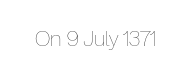
The passage shown is not underscored anywhere. The font's upright variant was chosen for this text. Stems here are at most as thick as an everyday book face. Observe the ordinary spacing: letters are neighbours, not strangers.
